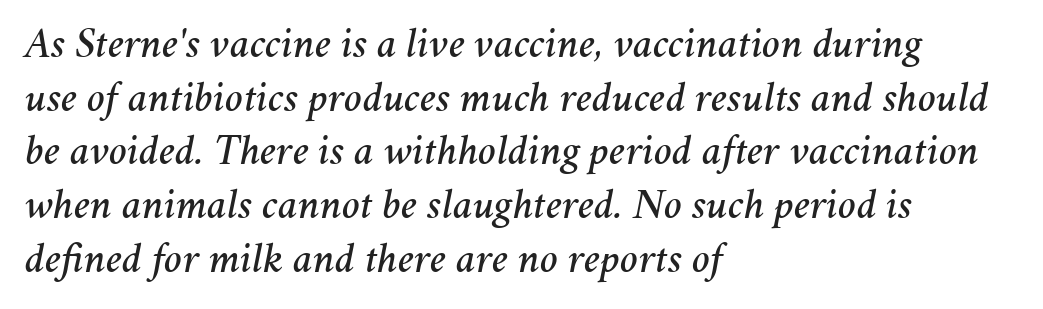
Here the designer chose a conventional face with non-uniform glyph widths. The passage is arranged the way most books set body copy — flush left. Has an underline been added? It has not. The letters sit at their default tracking, neither squeezed nor spread. The whole block is typeset with a tilt. Reading down the column, the eye jumps a familiar distance to each next line.
